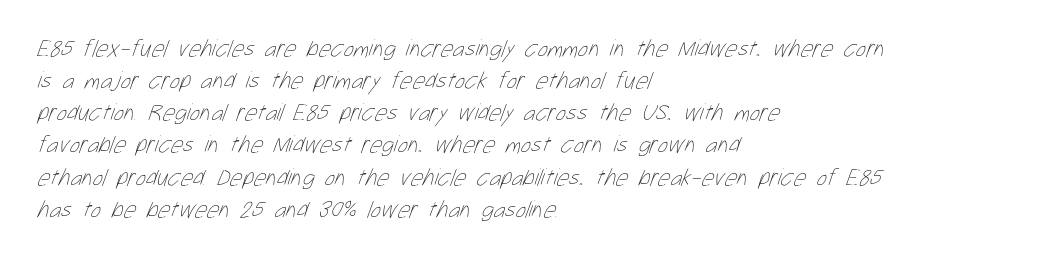
{"bold": "no", "underline": "no", "align": "left", "line_spacing": "normal", "line_spacing_ratio": 1.34, "letter_spacing": "normal", "letter_spacing_em": 0.0, "glyph_px": 24}
